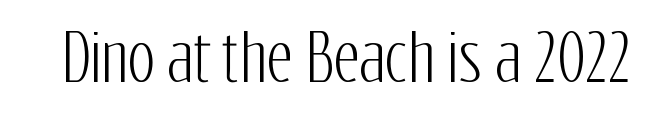
Q: Is the text italic (slanted)? A: No, it is upright.
Q: Is the typeface a serif or a sans-serif typeface? A: Sans-serif.
Q: Is the text underlined? A: No.
Q: Is the spacing between letters normal or unusually wide? A: Normal.
Q: Width (condensed, normal, or wide)? A: Condensed.
Q: Stroke contrast? A: Low.
Q: x-height? A: Medium.
Q: Monospaced? A: No.
